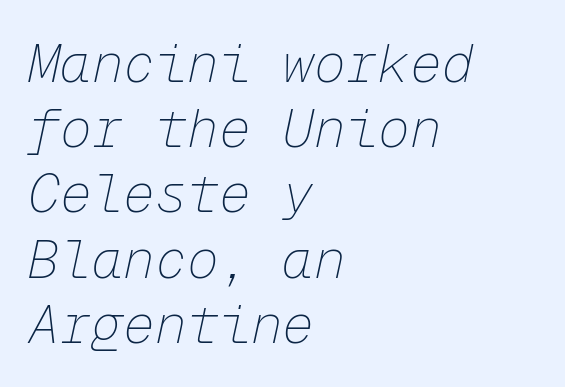
The image shows 53 px thin type, italic (leaning right), monospaced; set left-aligned, line spacing 1.23x, normal letter spacing, not underlined; low stroke contrast and a medium x-height.
